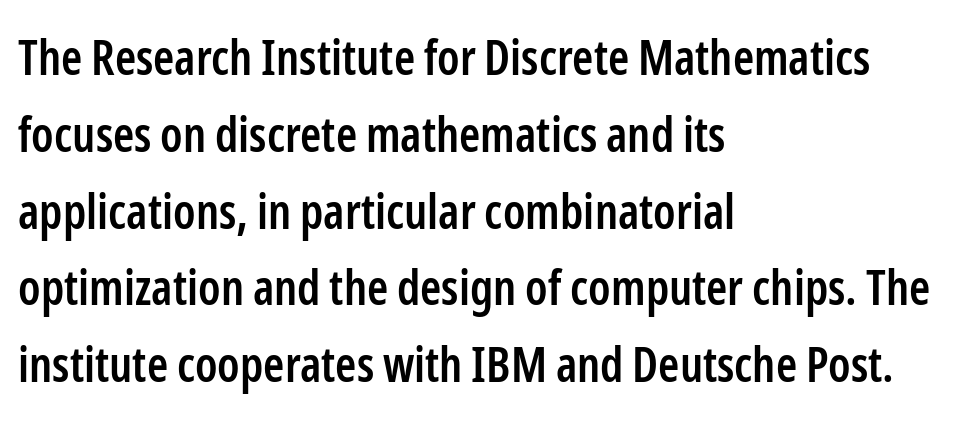
Nope, not italic — everything's standing straight. Glance below the letters and you will spot only blank space. Each letter keeps its own natural width here, so spacing adapts to shape. Baseline-to-baseline distance is the conventional proportion of letter height. A semibold gives these letters moderate extra thickness, short of bold. In CSS terms this would be text-align: left.
